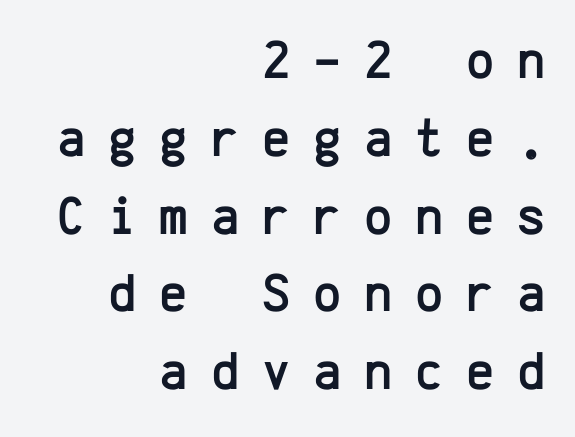
Caption: multi-line text, flush right, ragged left. Tracking value appears strongly positive — letters spread wide. Summary of vertical rhythm: regular, with standard interline spacing. Bare-footed words on every line. These lines are rendered in a fixed-pitch font. These lines are composed in type without serifs.
